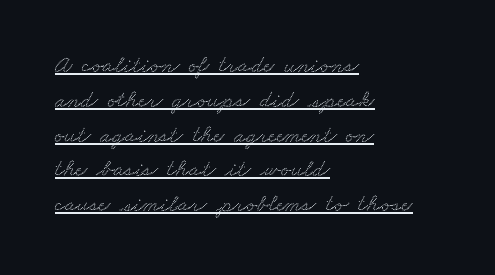
The image shows 24 px text type; set left-aligned, normal line spacing (1.45x), normal letter spacing, underlined.
